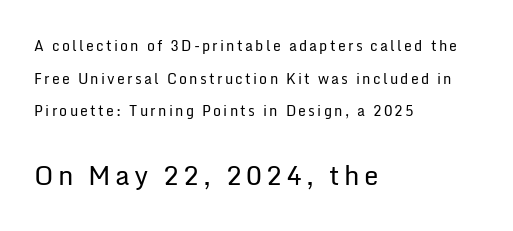
{"italic": "no", "bold": "no", "underline": "no", "align": "left", "line_spacing": "loose", "line_spacing_ratio": 2.33, "larger_block": "second", "size_ratio": 1.86, "glyph_px": 26}
